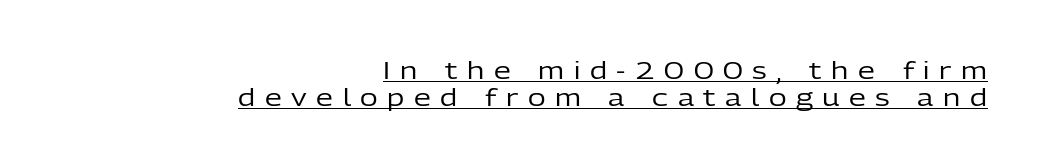
The image shows 24 px text type, upright; set right-aligned, tight line spacing (1.13x), unusually wide letter spacing (+0.4 em), underlined.
